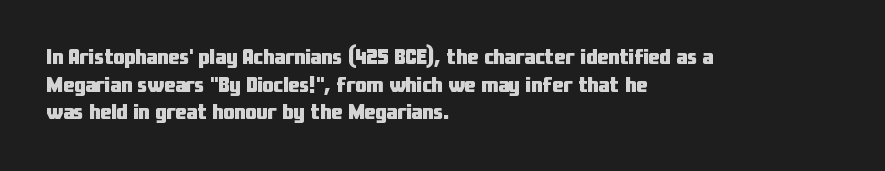
The image shows 22 px bold type, upright; set left-aligned, normal line spacing (1.26x), normal letter spacing, not underlined.
